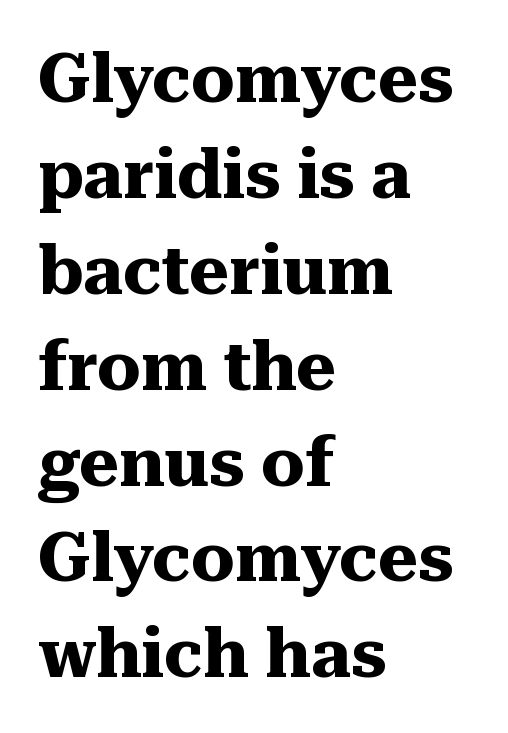
Q: Is the text bold? A: Yes.
Q: Is the text italic (slanted)? A: No, it is upright.
Q: Is the typeface a serif or a sans-serif typeface? A: Serif.
Q: Is the text underlined? A: No.
Q: How is the paragraph aligned? A: Left-aligned.
Q: Is the spacing between letters normal or unusually wide? A: Normal.
Q: Is the spacing between lines tight, normal or loose? A: Normal.
Q: Width (condensed, normal, or wide)? A: Normal.
Q: Stroke contrast? A: Medium.
Q: x-height? A: Medium.
Q: Monospaced? A: No.
